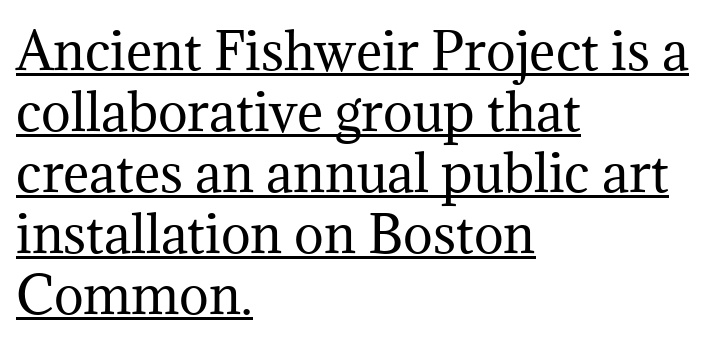
Q: Is the text bold? A: No.
Q: Is the text italic (slanted)? A: No, it is upright.
Q: Is the typeface a serif or a sans-serif typeface? A: Serif.
Q: Is the text underlined? A: Yes.
Q: How is the paragraph aligned? A: Left-aligned.
Q: Is the spacing between letters normal or unusually wide? A: Normal.
Q: Width (condensed, normal, or wide)? A: Normal.
Q: Stroke contrast? A: Medium.
Q: x-height? A: Medium.
Q: Monospaced? A: No.
